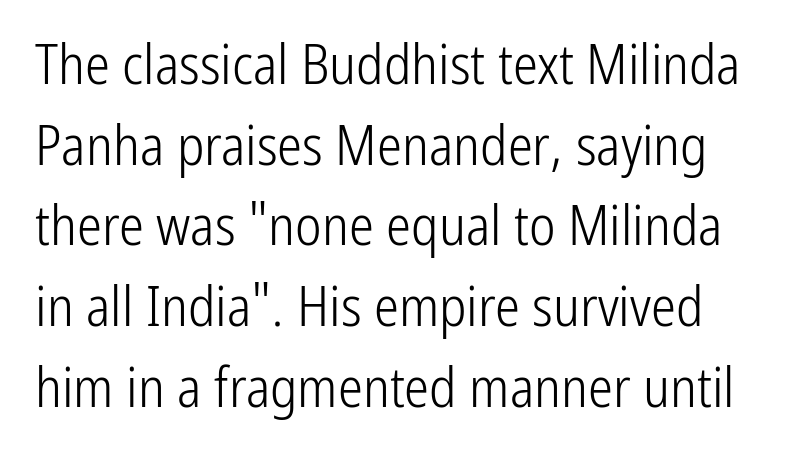
Q: Is the text bold? A: No.
Q: Is the text italic (slanted)? A: No, it is upright.
Q: Is the typeface a serif or a sans-serif typeface? A: Sans-serif.
Q: Is the text underlined? A: No.
Q: Is the spacing between letters normal or unusually wide? A: Normal.
Q: Is the spacing between lines tight, normal or loose? A: Normal.
Q: Width (condensed, normal, or wide)? A: Condensed.
Q: Stroke contrast? A: Low.
Q: x-height? A: Medium.
Q: Monospaced? A: No.
